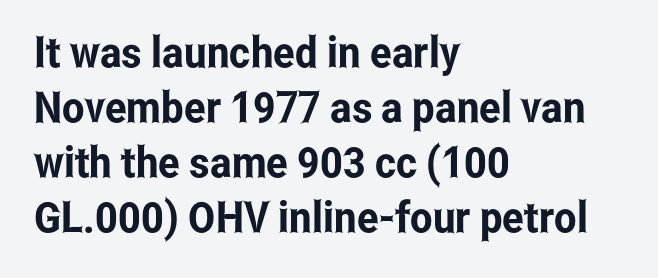
Proportional: the letters do not fall into vertical columns. Baseline-to-baseline distance is the conventional proportion of letter height. Each line starts at the same left margin while the right side varies. Short note: letters normally spaced. The letters stand upright; this is a roman face.
